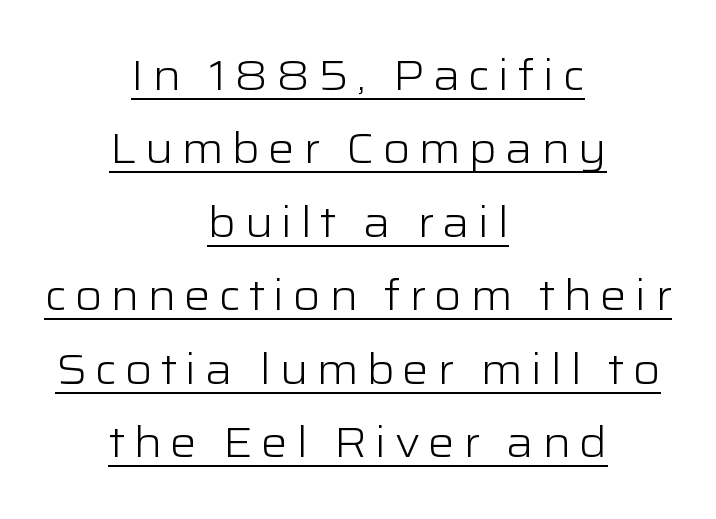
The face used here is a sans, in the tradition of grotesques and geometrics. The letters advance in unequal steps, a hallmark of proportional type. On a weight scale, this lands at 450 or below. When letters stand straight like this, we call the style roman or upright. Emphasis is given by a line drawn under the lettering.
